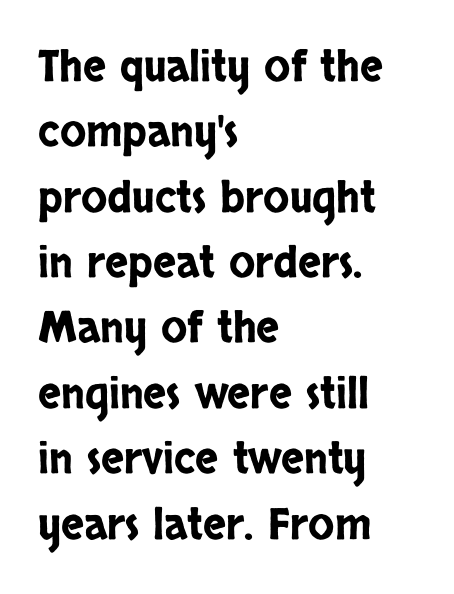
Q: Is the text italic (slanted)? A: No, it is upright.
Q: Is the typeface a serif or a sans-serif typeface? A: Sans-serif.
Q: Is the text underlined? A: No.
Q: How is the paragraph aligned? A: Left-aligned.
Q: Is the spacing between letters normal or unusually wide? A: Normal.
Q: Is the spacing between lines tight, normal or loose? A: Normal.
Q: Width (condensed, normal, or wide)? A: Condensed.
Q: Stroke contrast? A: Low.
Q: x-height? A: Large.
Q: Monospaced? A: No.
